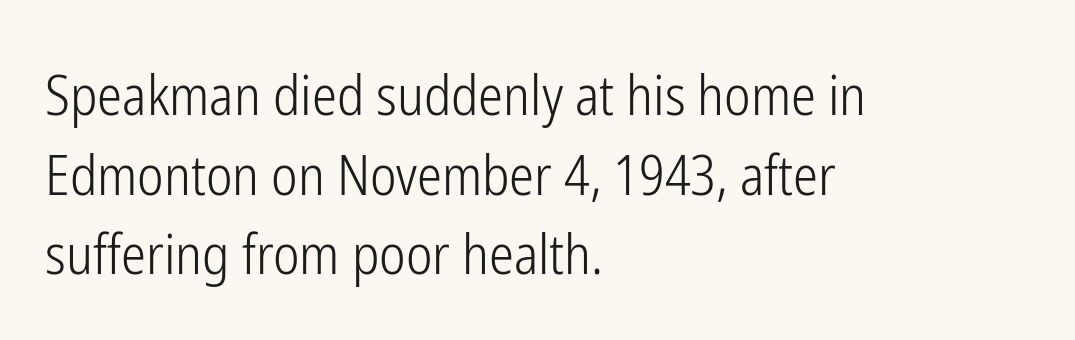
Words appear dense and cohesive because spacing is normal. Notice how descenders clear the ascenders below comfortably — that's standard leading. Short and long lines alike share a common starting point at left. The specimen reads as upright at a glance.
